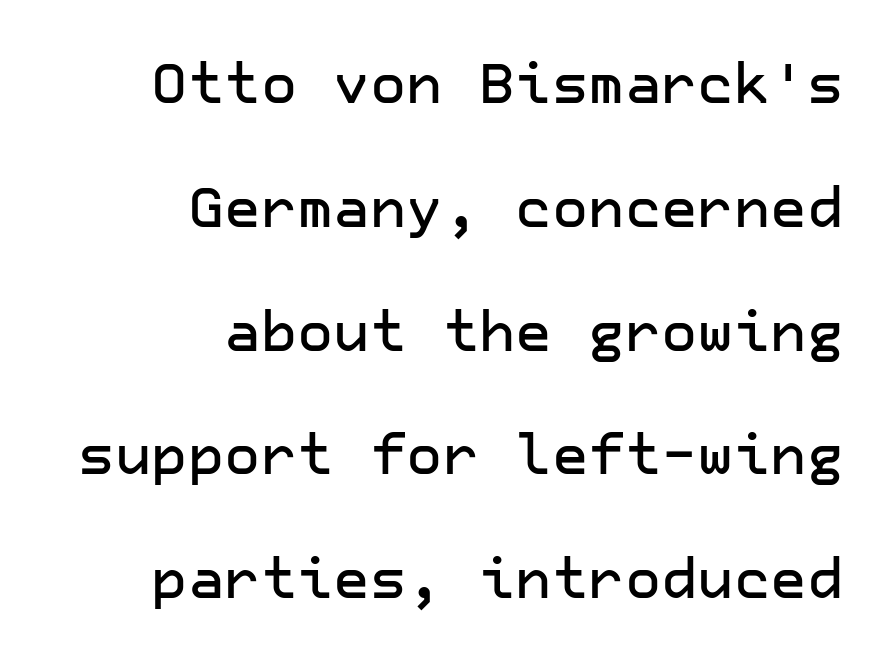
Italic? Not at all — the glyphs are vertical. Is the letter spacing exaggerated? No — it looks like the ordinary default. The paragraph has a hard right edge and a soft left edge. No word sits above an underline.
